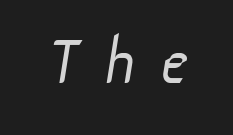
The image shows 73 px light sans-serif type; set unusually wide letter spacing (+0.32 em), not underlined; low stroke contrast and a medium x-height.
